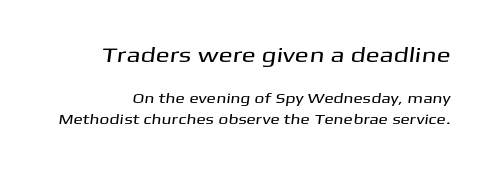
Q: Is the text underlined? A: No.
Q: Is the spacing between letters normal or unusually wide? A: Normal.
Q: Is the spacing between lines tight, normal or loose? A: Normal.
Q: Which block of text is set in a larger size, the first (top) or the second (bottom)? A: The first (top) one.
